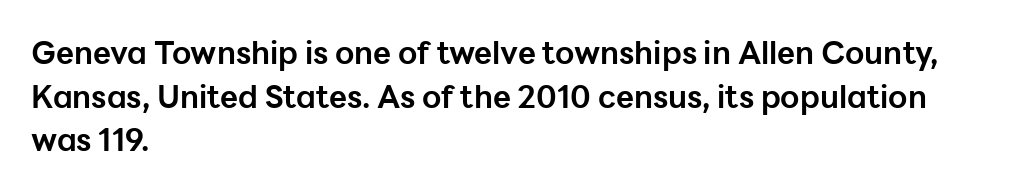
{"serif": "no", "italic": "no", "bold": "yes", "weight": "bold", "width": "normal", "stroke_contrast": "low", "x_height": "medium", "monospaced": "no", "underline": "no", "align": "left", "line_spacing": "normal", "line_spacing_ratio": 1.41, "letter_spacing": "normal", "letter_spacing_em": 0.0, "glyph_px": 31}
